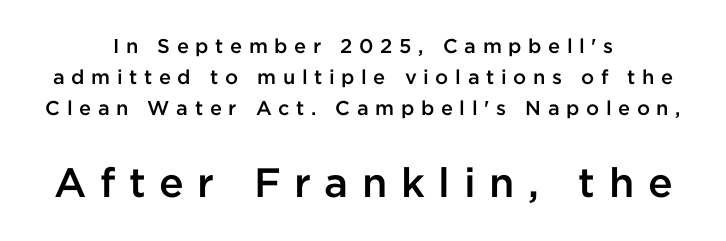
The image shows 41 px semibold sans-serif type, upright; set centered, normal line spacing (1.54x), unusually wide letter spacing (+0.33 em), not underlined; the second (bottom) block is 2.05x larger; low stroke contrast and a medium x-height.
